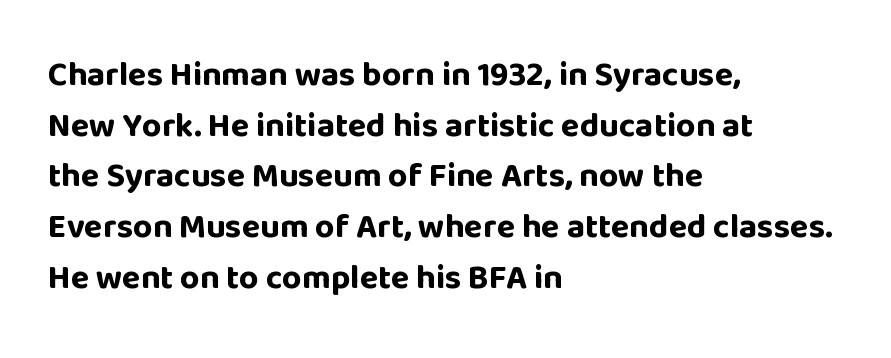
The image shows 34 px bold sans-serif type, upright; set left-aligned, normal line spacing (1.49x), normal letter spacing, not underlined; low stroke contrast and a large x-height.
